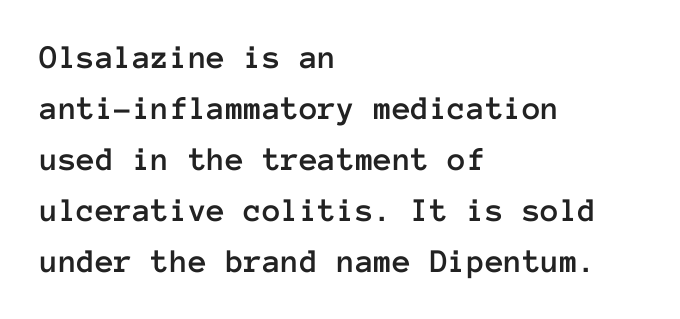
{"italic": "no", "width": "normal", "stroke_contrast": "low", "x_height": "medium", "monospaced": "yes", "underline": "no", "align": "left", "line_spacing": "normal", "line_spacing_ratio": 1.5, "letter_spacing": "normal", "letter_spacing_em": 0.0, "glyph_px": 34}
